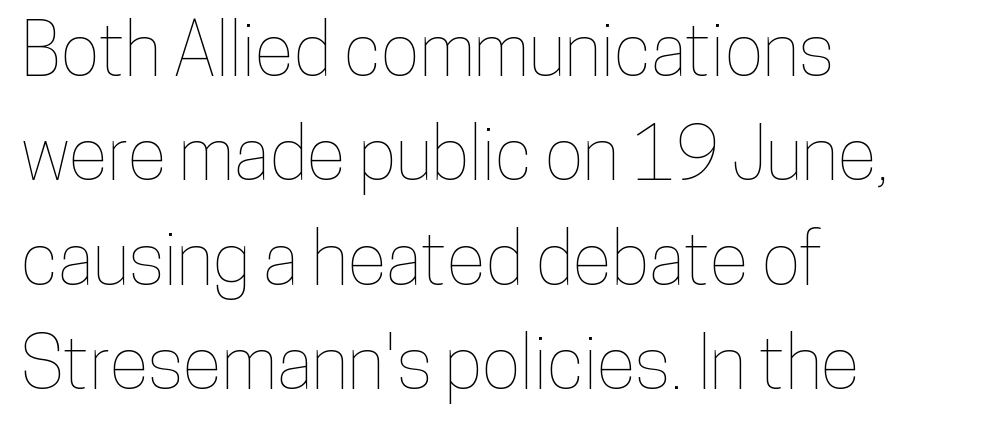
Q: Is the text italic (slanted)? A: No, it is upright.
Q: Is the text underlined? A: No.
Q: How is the paragraph aligned? A: Left-aligned.
Q: Is the spacing between letters normal or unusually wide? A: Normal.
Q: Is the spacing between lines tight, normal or loose? A: Normal.
Q: Width (condensed, normal, or wide)? A: Condensed.
Q: Stroke contrast? A: Low.
Q: x-height? A: Medium.
Q: Monospaced? A: No.
